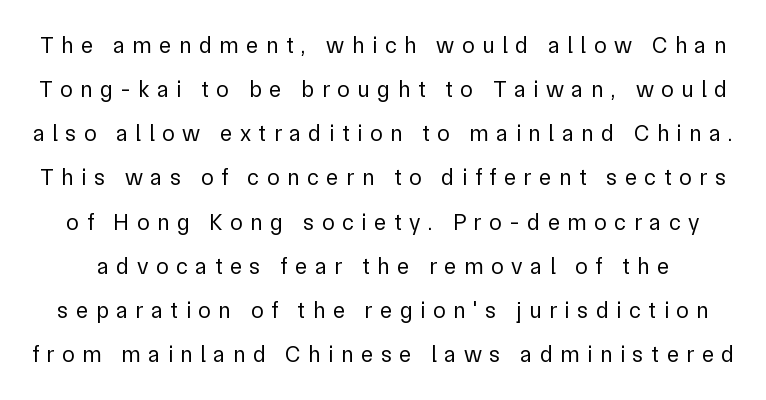
The image shows 23 px text type, upright; set loose line spacing (1.92x), unusually wide letter spacing (+0.33 em), not underlined.
